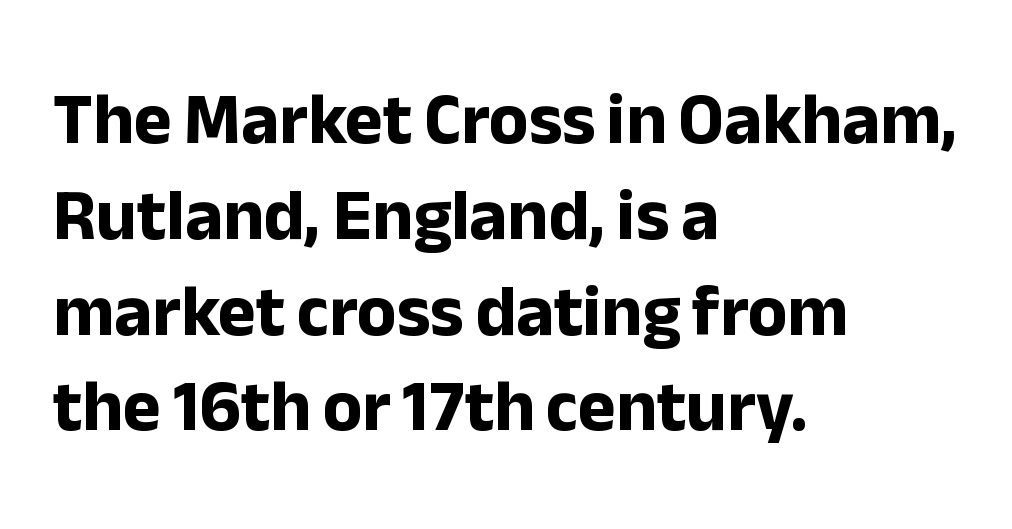
The image shows 72 px bold sans-serif type, upright; set left-aligned, normal line spacing (1.33x), normal letter spacing, not underlined; low stroke contrast and a medium x-height.
